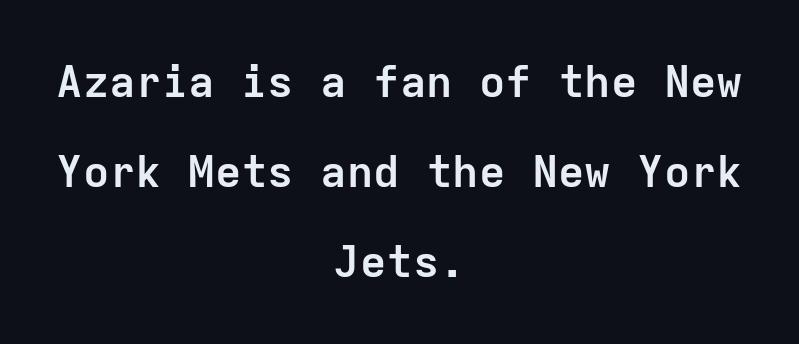
The image shows 44 px semibold sans-serif type, upright, monospaced; set centered, loose line spacing (2.04x), normal letter spacing, not underlined; low stroke contrast and a medium x-height.
